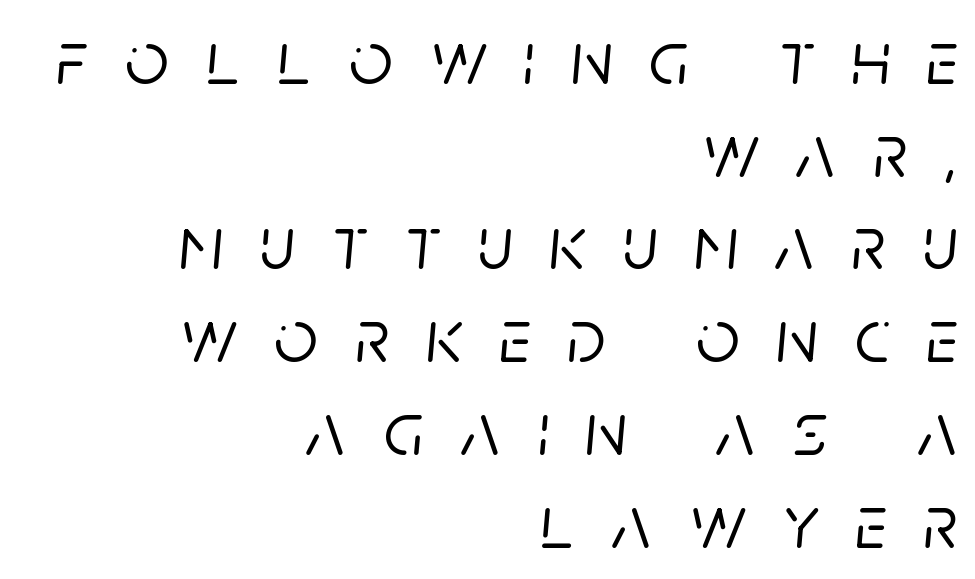
{"italic": "yes", "lean": "right", "slant_degrees": 5, "width": "normal", "stroke_contrast": "low", "x_height": "large", "monospaced": "no", "underline": "no", "align": "right", "line_spacing_ratio": 1.22, "letter_spacing": "wide", "letter_spacing_em": 0.49, "glyph_px": 76}
